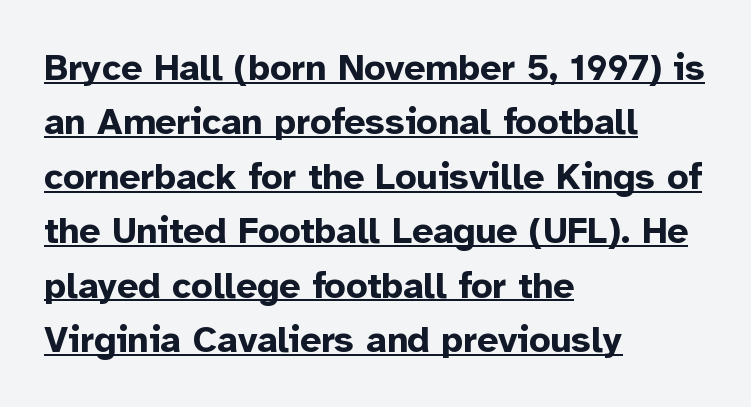
The image shows 37 px bold sans-serif type, upright; set left-aligned, normal line spacing (1.47x), normal letter spacing, underlined; low stroke contrast and a medium x-height.
